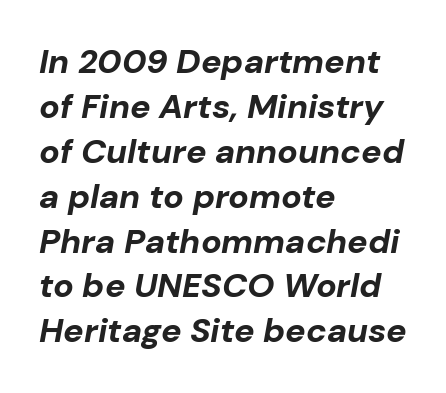
Q: Is the text bold? A: Yes.
Q: Is the text italic (slanted)? A: Yes, it leans right by about 10 degrees.
Q: Is the text underlined? A: No.
Q: How is the paragraph aligned? A: Left-aligned.
Q: Is the spacing between letters normal or unusually wide? A: Normal.
Q: Is the spacing between lines tight, normal or loose? A: Normal.
Q: Width (condensed, normal, or wide)? A: Normal.
Q: Stroke contrast? A: Low.
Q: x-height? A: Medium.
Q: Monospaced? A: No.
